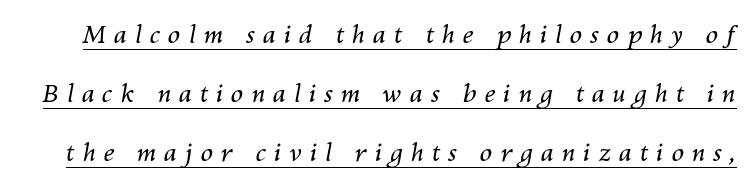
Q: Is the text bold? A: No.
Q: Is the text italic (slanted)? A: Yes, it leans right by about 10 degrees.
Q: Is the text underlined? A: Yes.
Q: Is the spacing between letters normal or unusually wide? A: Unusually wide.
Q: Is the spacing between lines tight, normal or loose? A: Loose.
